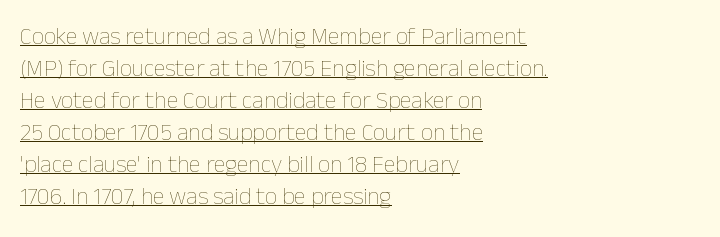
The typesetter has applied underlining to the passage shown. The type is set solid horizontally, with unmodified tracking. Whoever set this chose a conventional vertical rhythm. The strokes carry an ordinary text weight at most. Casual observation: everything's shoved over to the left.
